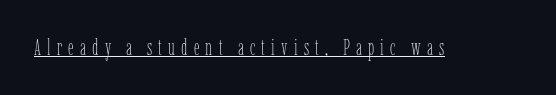
{"italic": "no", "bold": "no", "underline": "yes", "letter_spacing": "wide", "letter_spacing_em": 0.28, "glyph_px": 22}
